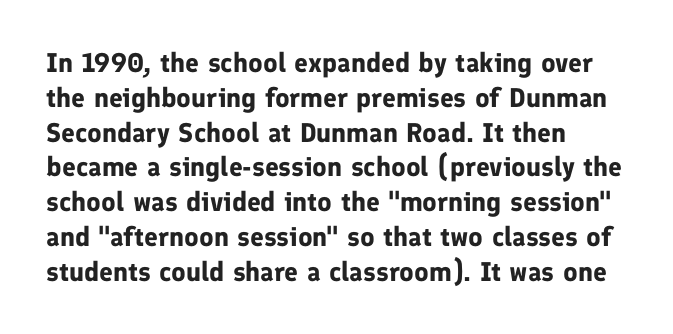
Q: Is the text bold? A: Yes.
Q: Is the text italic (slanted)? A: No, it is upright.
Q: Is the text underlined? A: No.
Q: How is the paragraph aligned? A: Left-aligned.
Q: Is the spacing between letters normal or unusually wide? A: Normal.
Q: Is the spacing between lines tight, normal or loose? A: Normal.
